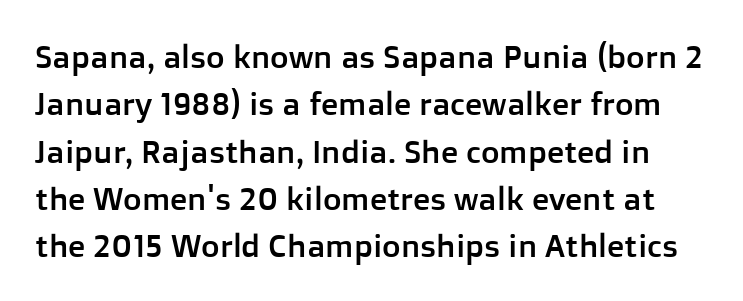
The image shows 32 px sans-serif type, upright; set normal line spacing (1.48x), normal letter spacing, not underlined; low stroke contrast and a medium x-height.
